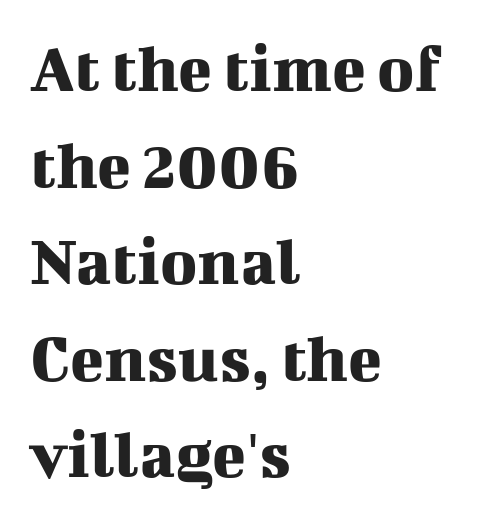
Q: Is the text italic (slanted)? A: No, it is upright.
Q: Is the typeface a serif or a sans-serif typeface? A: Serif.
Q: Is the text underlined? A: No.
Q: How is the paragraph aligned? A: Left-aligned.
Q: Is the spacing between letters normal or unusually wide? A: Normal.
Q: Is the spacing between lines tight, normal or loose? A: Normal.
Q: Width (condensed, normal, or wide)? A: Normal.
Q: Stroke contrast? A: Medium.
Q: x-height? A: Medium.
Q: Monospaced? A: No.
